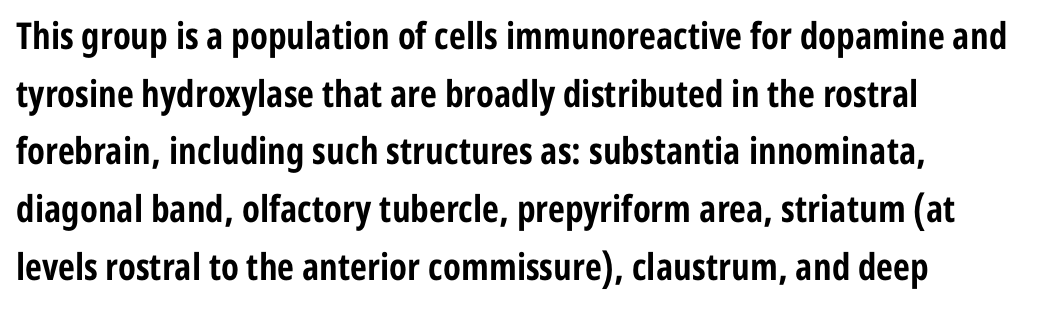
{"serif": "no", "italic": "no", "bold": "yes", "weight": "bold", "width": "condensed", "stroke_contrast": "low", "x_height": "medium", "monospaced": "no", "underline": "no", "align": "left", "line_spacing": "normal", "line_spacing_ratio": 1.56, "letter_spacing": "normal", "letter_spacing_em": 0.0, "glyph_px": 37}
